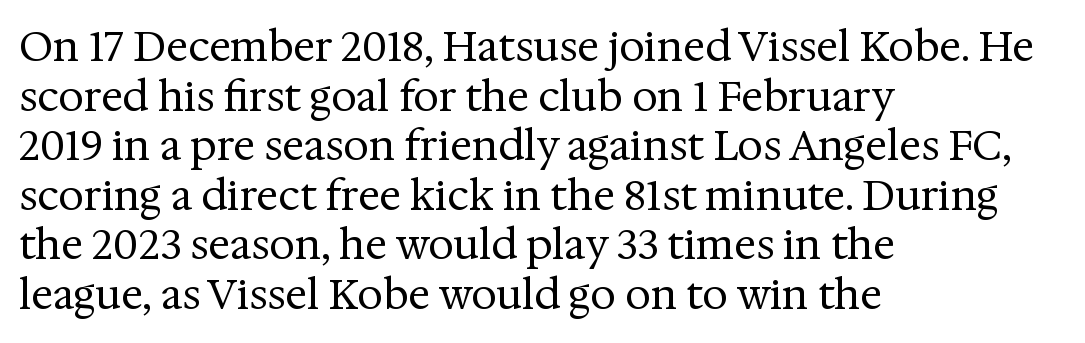
The image shows 41 px regular-weight serif type, upright; set left-aligned, line spacing 1.21x, normal letter spacing, not underlined; medium stroke contrast and a medium x-height.
